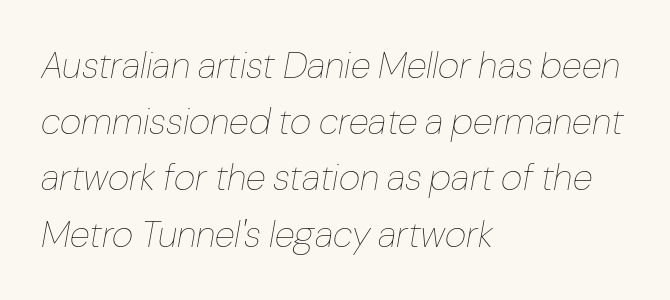
Q: Is the text bold? A: No.
Q: Is the text italic (slanted)? A: Yes, it leans right by about 10 degrees.
Q: Is the text underlined? A: No.
Q: How is the paragraph aligned? A: Left-aligned.
Q: Is the spacing between letters normal or unusually wide? A: Normal.
Q: Is the spacing between lines tight, normal or loose? A: Normal.
Q: Width (condensed, normal, or wide)? A: Normal.
Q: Stroke contrast? A: Low.
Q: x-height? A: Medium.
Q: Monospaced? A: No.
